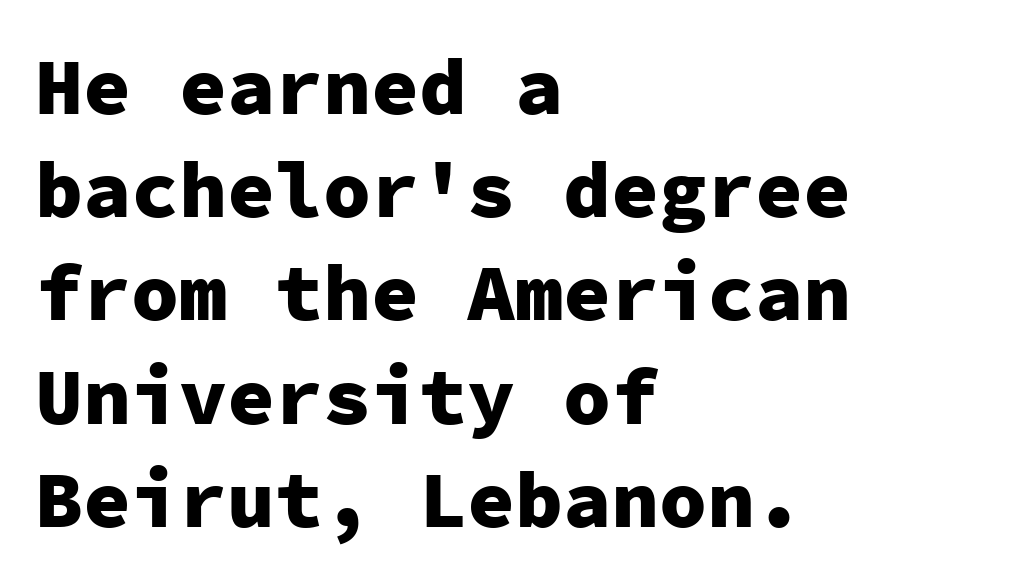
The image shows 80 px heavy sans-serif type, upright, monospaced; set left-aligned, normal line spacing (1.29x), normal letter spacing, not underlined; low stroke contrast and a medium x-height.
